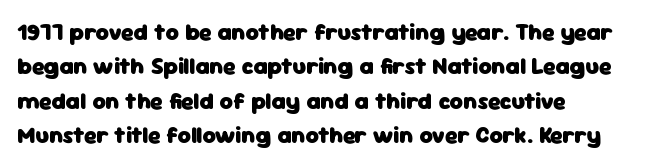
Q: Is the text bold? A: Yes.
Q: Is the text italic (slanted)? A: No, it is upright.
Q: Is the text underlined? A: No.
Q: How is the paragraph aligned? A: Left-aligned.
Q: Is the spacing between letters normal or unusually wide? A: Normal.
Q: Is the spacing between lines tight, normal or loose? A: Normal.
